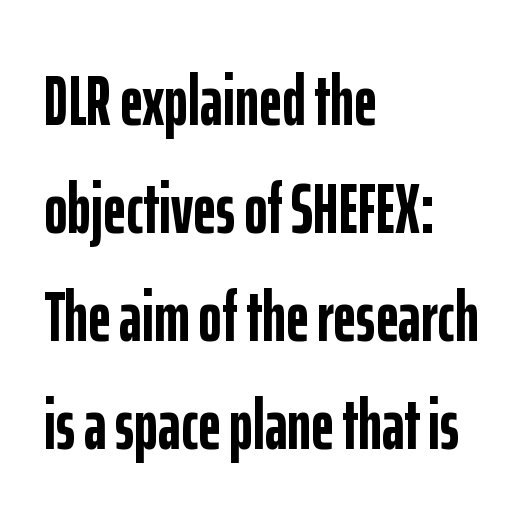
{"serif": "no", "italic": "no", "bold": "yes", "weight": "semibold", "width": "condensed", "stroke_contrast": "low", "x_height": "medium", "monospaced": "no", "underline": "no", "align": "left", "line_spacing": "normal", "line_spacing_ratio": 1.52, "letter_spacing": "normal", "letter_spacing_em": 0.0, "glyph_px": 71}
